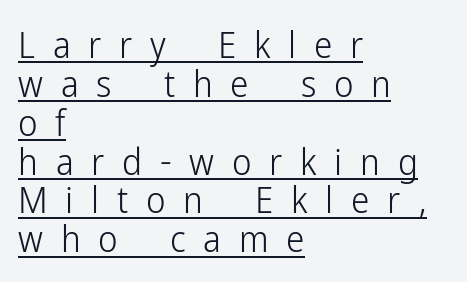
The image shows 37 px light, condensed sans-serif type, upright; set left-aligned, tight line spacing (1.05x), unusually wide letter spacing (+0.48 em), underlined; low stroke contrast and a medium x-height.
